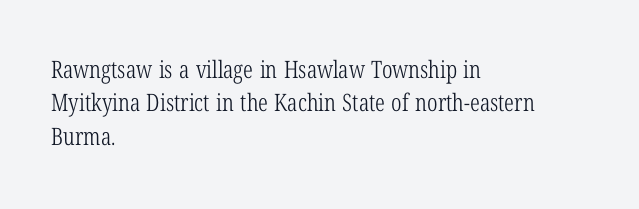
Q: Is the text bold? A: No.
Q: Is the text italic (slanted)? A: No, it is upright.
Q: Is the text underlined? A: No.
Q: How is the paragraph aligned? A: Left-aligned.
Q: Is the spacing between letters normal or unusually wide? A: Normal.
Q: Is the spacing between lines tight, normal or loose? A: Normal.
